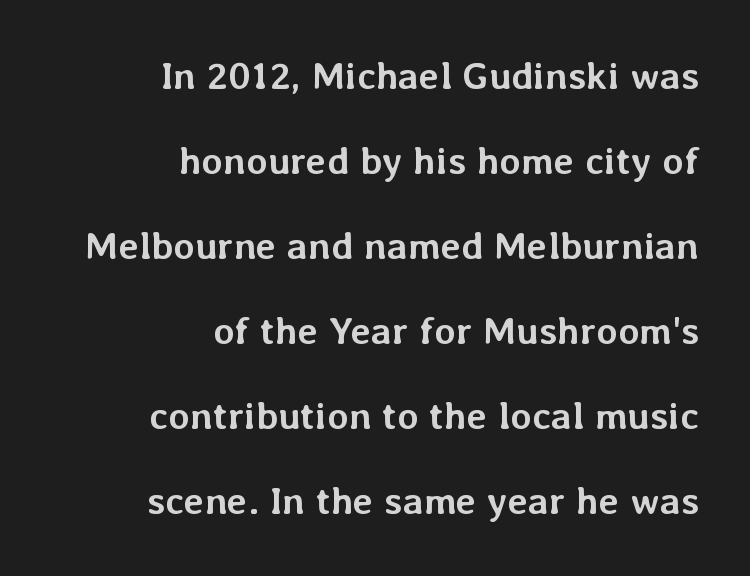
{"italic": "no", "bold": "yes", "weight": "semibold", "width": "normal", "stroke_contrast": "low", "x_height": "medium", "monospaced": "no", "underline": "no", "align": "right", "line_spacing": "loose", "line_spacing_ratio": 2.18, "letter_spacing": "normal", "letter_spacing_em": 0.0, "glyph_px": 39}
